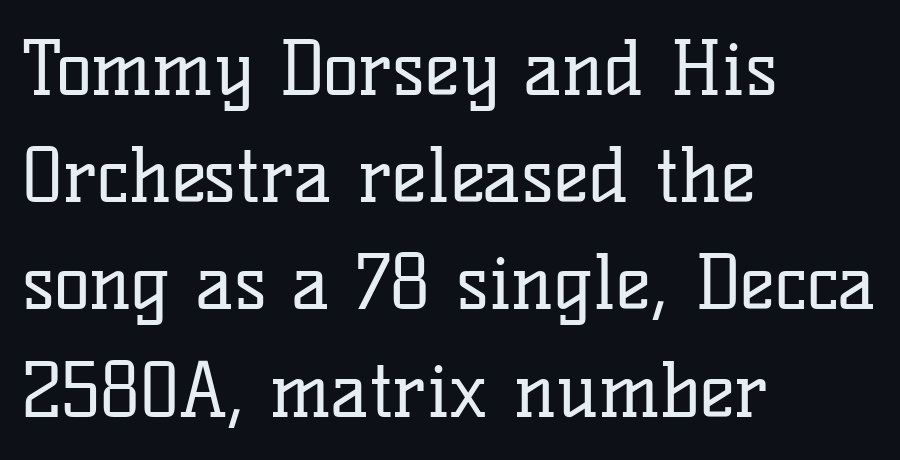
The image shows 75 px regular-weight serif type, upright; set left-aligned, normal line spacing (1.43x), normal letter spacing, not underlined; low stroke contrast and a medium x-height.
